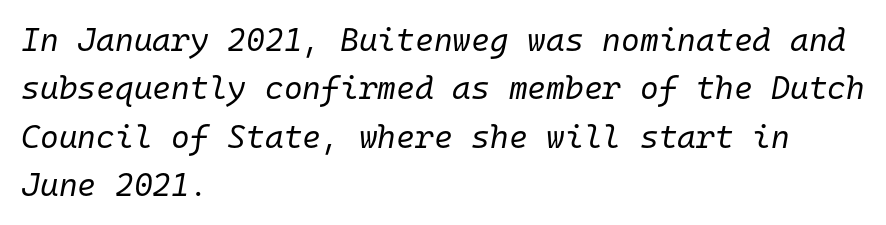
You could count columns in this text — the font is strictly monospaced. In terms of posture, this sample is oblique. Quick note: underline off. Ink coverage per letter is moderate at most. In terms of letterspacing, this is plain default setting.
